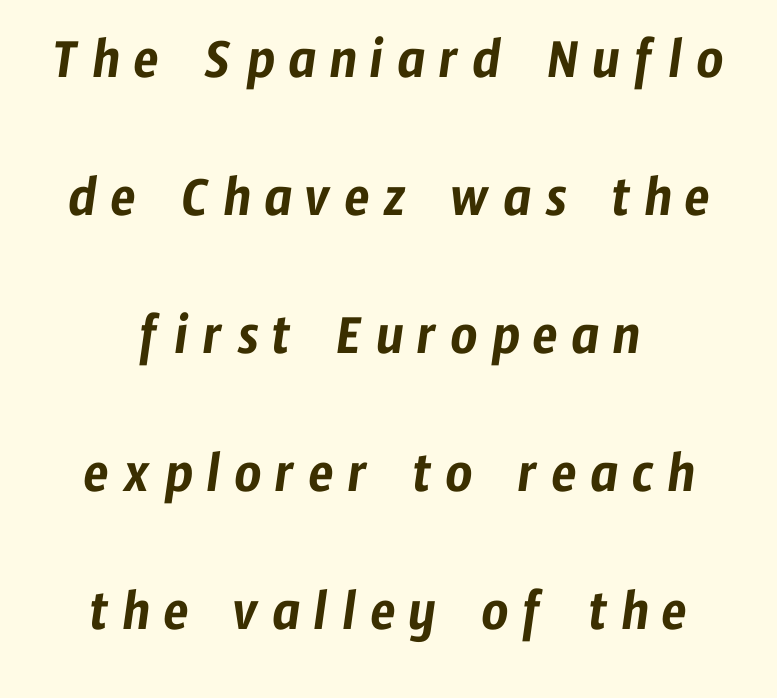
Honestly, the letter spacing is so wide it's the main thing you notice. Leading is clearly above the norm, producing a sparse column. The font family rendered here belongs to the sans-serif group. Proportional: the letters do not fall into vertical columns. Teacher's note: observe the equal gaps on both sides — that is centered alignment. Check under the words: just untouched page.
